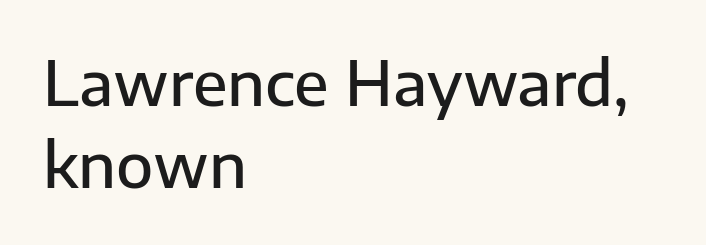
This rendering features lettering with no underline. Does the type have serifs? No, each stem ends abruptly. Do the characters align in a grid? No, the font is proportional. Posture: vertical.
